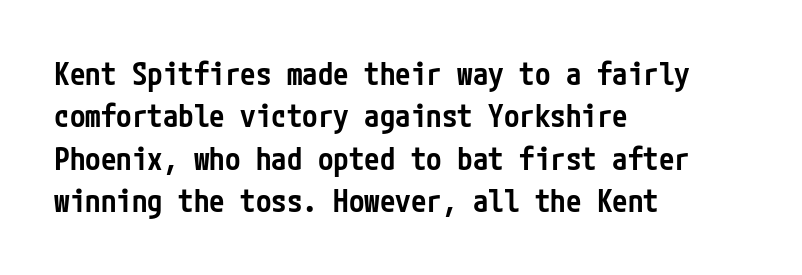
Q: Is the text bold? A: Semi-bold.
Q: Is the text italic (slanted)? A: No, it is upright.
Q: Is the typeface a serif or a sans-serif typeface? A: Sans-serif.
Q: Is the text underlined? A: No.
Q: How is the paragraph aligned? A: Left-aligned.
Q: Is the spacing between letters normal or unusually wide? A: Normal.
Q: Is the spacing between lines tight, normal or loose? A: Normal.
Q: Width (condensed, normal, or wide)? A: Condensed.
Q: Stroke contrast? A: Low.
Q: x-height? A: Medium.
